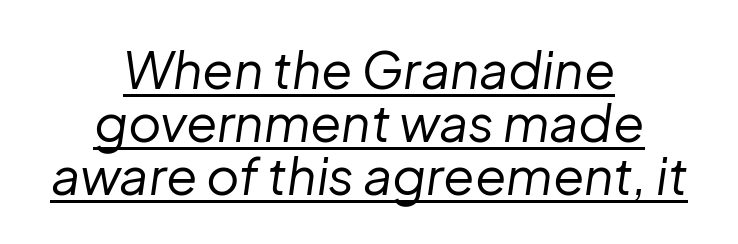
{"italic": "yes", "lean": "right", "slant_degrees": 8, "bold": "no", "weight": "regular", "width": "normal", "stroke_contrast": "low", "x_height": "medium", "monospaced": "no", "underline": "yes", "align": "center", "line_spacing": "tight", "line_spacing_ratio": 1.04, "letter_spacing": "normal", "letter_spacing_em": 0.0, "glyph_px": 51}
